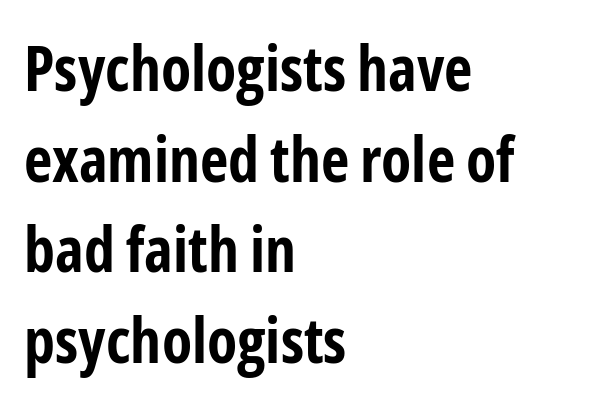
Caption: standard tracking, unaltered. Notice how the stems are strictly vertical — no italics here. Quick note: underline off. These lines are set flush left with a ragged right edge. This sample keeps an unexceptional amount of space between lines. The face used here has the dense, thick strokes of a bold.
